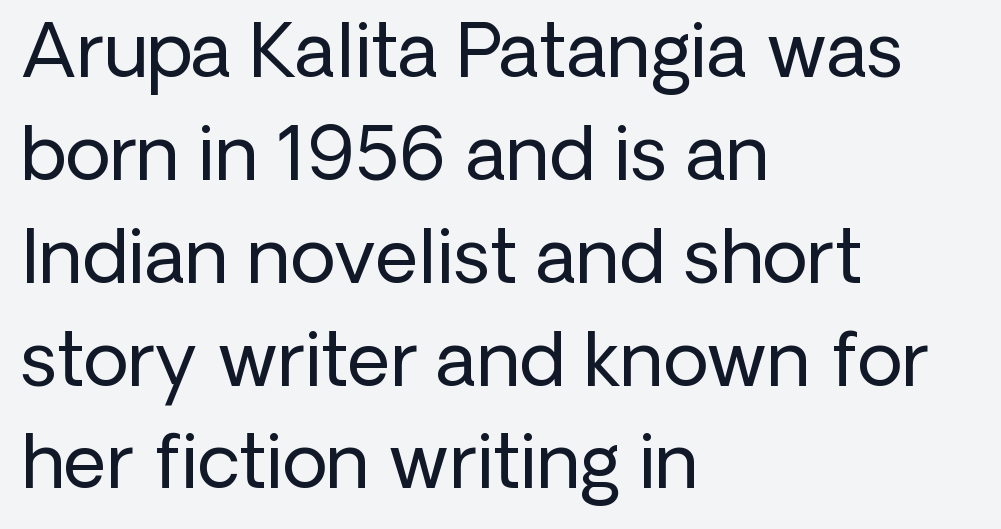
Q: Is the text bold? A: No.
Q: Is the text italic (slanted)? A: No, it is upright.
Q: Is the typeface a serif or a sans-serif typeface? A: Sans-serif.
Q: Is the text underlined? A: No.
Q: How is the paragraph aligned? A: Left-aligned.
Q: Is the spacing between letters normal or unusually wide? A: Normal.
Q: Is the spacing between lines tight, normal or loose? A: Normal.
Q: Width (condensed, normal, or wide)? A: Normal.
Q: Stroke contrast? A: Low.
Q: x-height? A: Medium.
Q: Monospaced? A: No.
